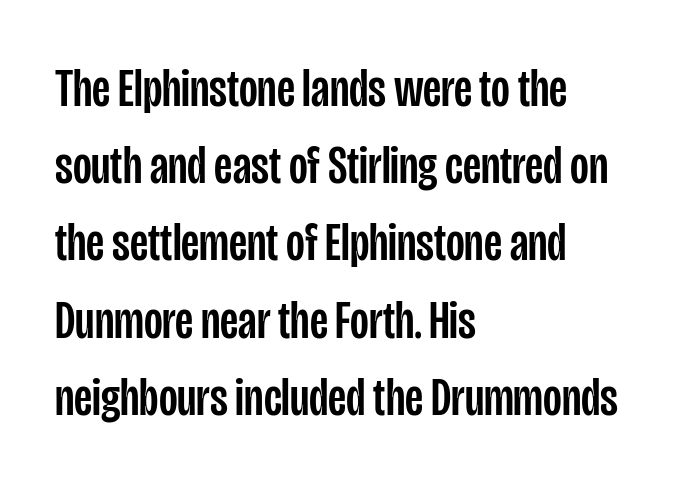
{"serif": "no", "italic": "no", "width": "condensed", "stroke_contrast": "low", "x_height": "large", "monospaced": "no", "underline": "no", "align": "left", "line_spacing": "normal", "line_spacing_ratio": 1.43, "letter_spacing": "normal", "letter_spacing_em": 0.0, "glyph_px": 54}
